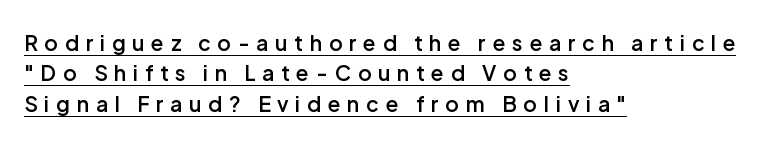
Q: Is the text bold? A: Semi-bold.
Q: Is the text italic (slanted)? A: No, it is upright.
Q: Is the text underlined? A: Yes.
Q: How is the paragraph aligned? A: Left-aligned.
Q: Is the spacing between letters normal or unusually wide? A: Unusually wide.
Q: Is the spacing between lines tight, normal or loose? A: Normal.
